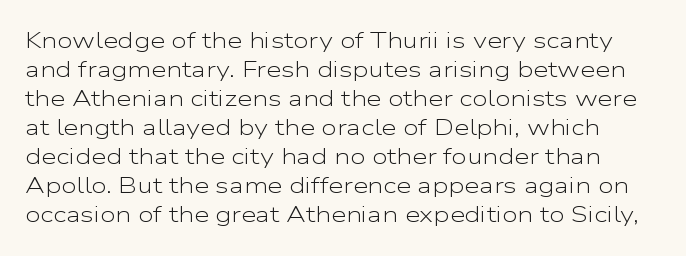
{"italic": "no", "bold": "no", "underline": "no", "line_spacing": "normal", "line_spacing_ratio": 1.32, "letter_spacing": "normal", "letter_spacing_em": 0.0, "glyph_px": 22}
